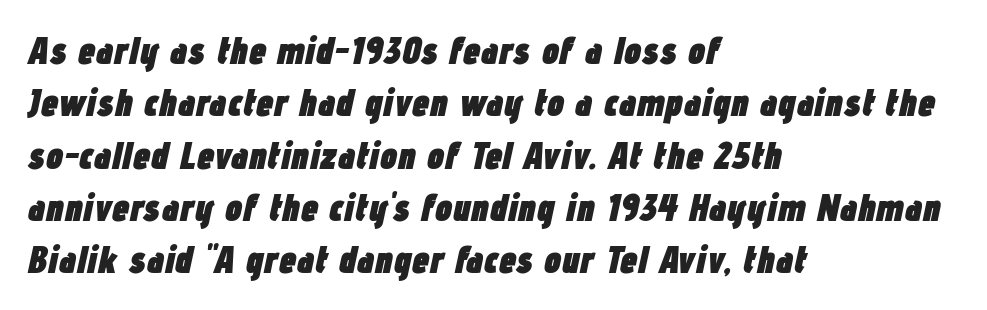
Q: Is the text bold? A: Yes.
Q: Is the text italic (slanted)? A: Yes, it leans right by about 12 degrees.
Q: Is the text underlined? A: No.
Q: How is the paragraph aligned? A: Left-aligned.
Q: Is the spacing between letters normal or unusually wide? A: Normal.
Q: Is the spacing between lines tight, normal or loose? A: Normal.
Q: Width (condensed, normal, or wide)? A: Condensed.
Q: Stroke contrast? A: Low.
Q: x-height? A: Medium.
Q: Monospaced? A: No.
